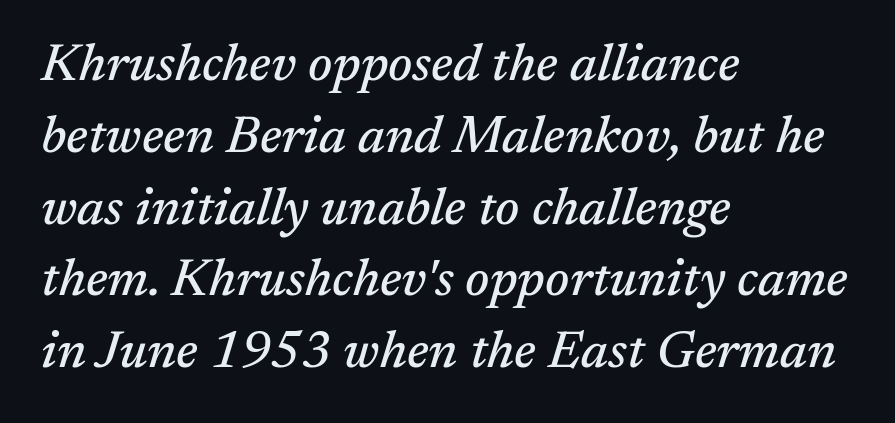
Q: Is the text italic (slanted)? A: Yes, it leans right by about 17 degrees.
Q: Is the typeface a serif or a sans-serif typeface? A: Serif.
Q: Is the text underlined? A: No.
Q: How is the paragraph aligned? A: Left-aligned.
Q: Is the spacing between letters normal or unusually wide? A: Normal.
Q: Is the spacing between lines tight, normal or loose? A: Normal.
Q: Width (condensed, normal, or wide)? A: Normal.
Q: Stroke contrast? A: Medium.
Q: x-height? A: Medium.
Q: Monospaced? A: No.
